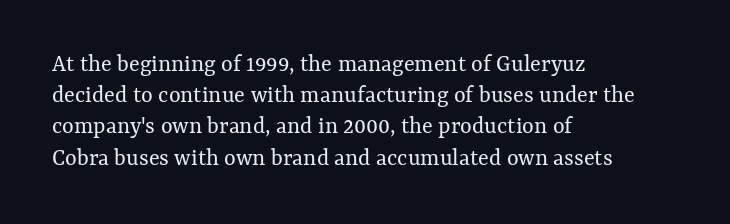
{"italic": "no", "bold": "no", "underline": "no", "align": "left", "line_spacing": "normal", "line_spacing_ratio": 1.25, "letter_spacing": "normal", "letter_spacing_em": 0.0, "glyph_px": 25}
